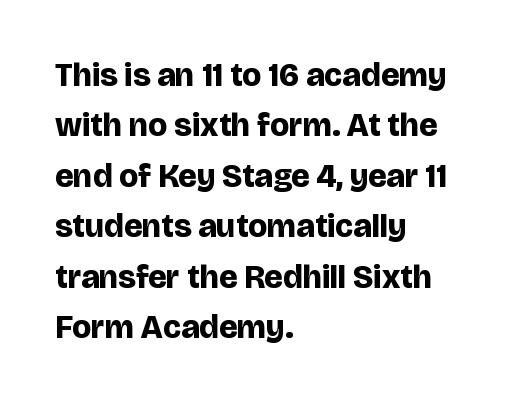
Q: Is the text bold? A: Yes.
Q: Is the text italic (slanted)? A: No, it is upright.
Q: Is the typeface a serif or a sans-serif typeface? A: Sans-serif.
Q: Is the text underlined? A: No.
Q: How is the paragraph aligned? A: Left-aligned.
Q: Is the spacing between letters normal or unusually wide? A: Normal.
Q: Is the spacing between lines tight, normal or loose? A: Normal.
Q: Width (condensed, normal, or wide)? A: Normal.
Q: Stroke contrast? A: Low.
Q: x-height? A: Large.
Q: Monospaced? A: No.
